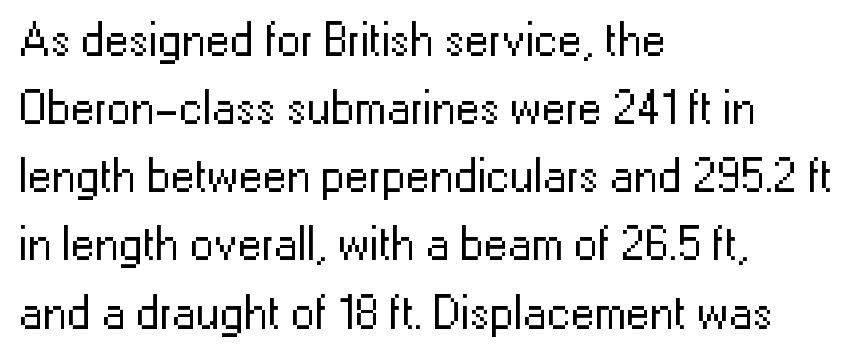
The image shows 48 px regular-weight sans-serif type, upright; set left-aligned, normal line spacing (1.42x), normal letter spacing, not underlined; low stroke contrast and a medium x-height.
